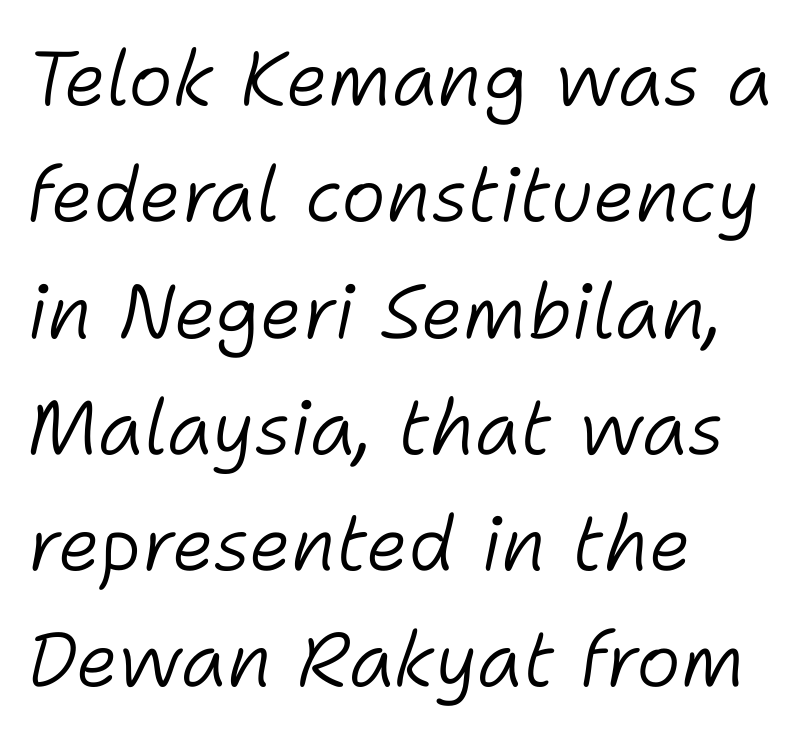
The weight tops out at a normal text grade. Note the varied advance widths — an 'i' is clearly narrower than an 'm'. Posture: slanted. A typesetter would call this zero additional tracking. Notice how the passage keeps a crisp vertical edge on the left only. Check under the words: just untouched page.
